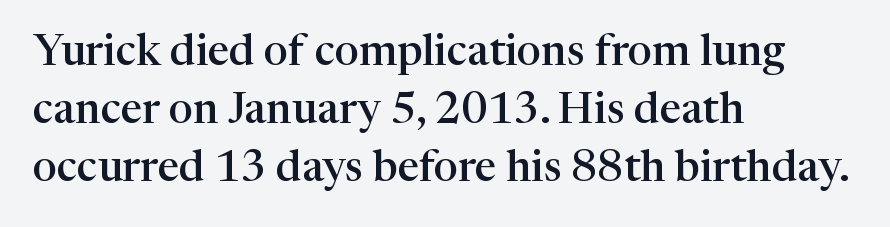
Q: Is the text bold? A: Semi-bold.
Q: Is the text italic (slanted)? A: No, it is upright.
Q: Is the typeface a serif or a sans-serif typeface? A: Serif.
Q: Is the text underlined? A: No.
Q: How is the paragraph aligned? A: Left-aligned.
Q: Is the spacing between letters normal or unusually wide? A: Normal.
Q: Is the spacing between lines tight, normal or loose? A: Normal.
Q: Width (condensed, normal, or wide)? A: Normal.
Q: Stroke contrast? A: High.
Q: x-height? A: Medium.
Q: Monospaced? A: No.
